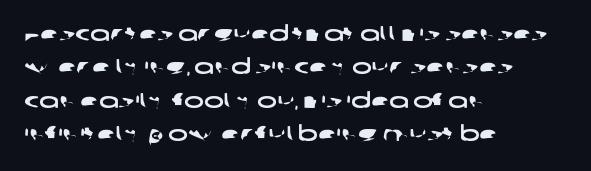
The image shows 21 px text type; set left-aligned, normal line spacing (1.59x), normal letter spacing, not underlined.
